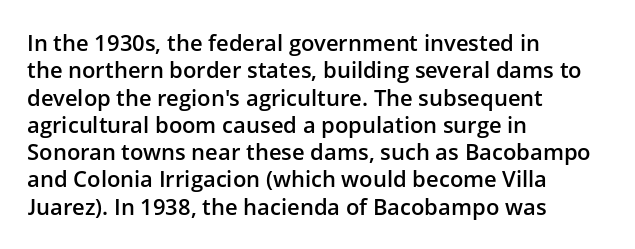
{"italic": "no", "bold": "semi", "underline": "no", "align": "left", "line_spacing_ratio": 1.24, "letter_spacing": "normal", "letter_spacing_em": 0.0, "glyph_px": 22}
